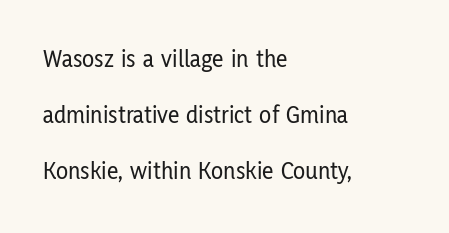
Honestly, the letter spacing is just normal — you wouldn't notice it. The font's upright variant was chosen for this text. Vertical spacing — loose. One-word summary of the alignment: left.
